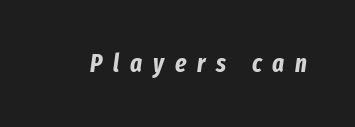
{"italic": "yes", "lean": "right", "slant_degrees": 8, "bold": "yes", "underline": "no", "letter_spacing": "wide", "letter_spacing_em": 0.43, "glyph_px": 25}
